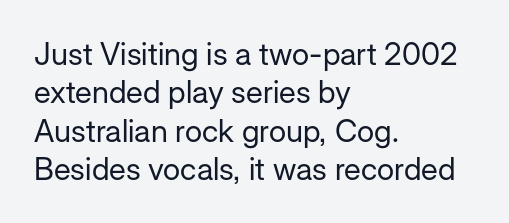
{"serif": "no", "italic": "no", "bold": "no", "weight": "regular", "width": "normal", "stroke_contrast": "low", "x_height": "medium", "monospaced": "no", "underline": "no", "align": "left", "line_spacing_ratio": 1.24, "letter_spacing": "normal", "letter_spacing_em": 0.0, "glyph_px": 31}
